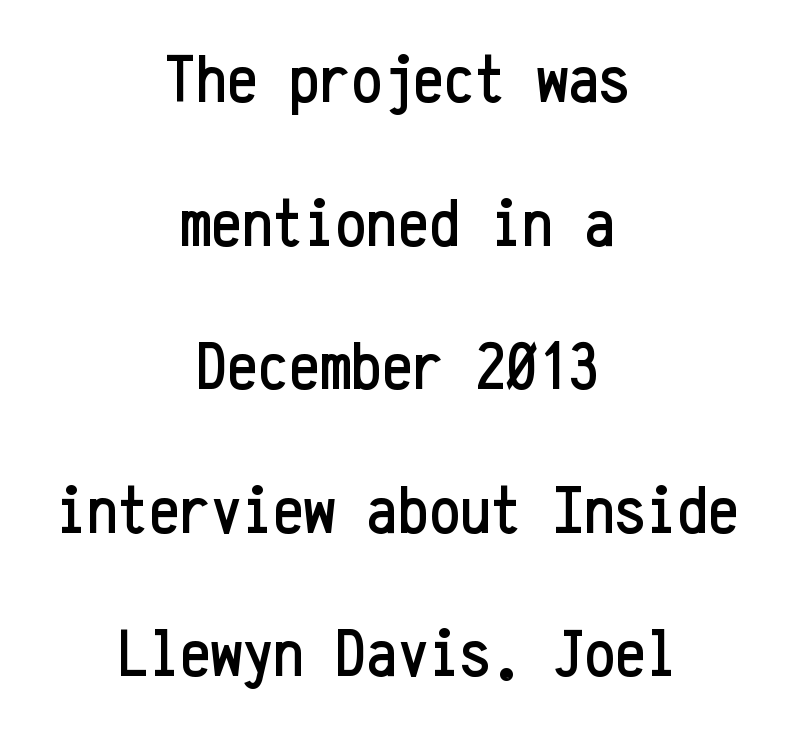
The image shows 69 px condensed sans-serif type, upright, monospaced; set centered, loose line spacing (2.08x), normal letter spacing, not underlined; low stroke contrast and a medium x-height.
